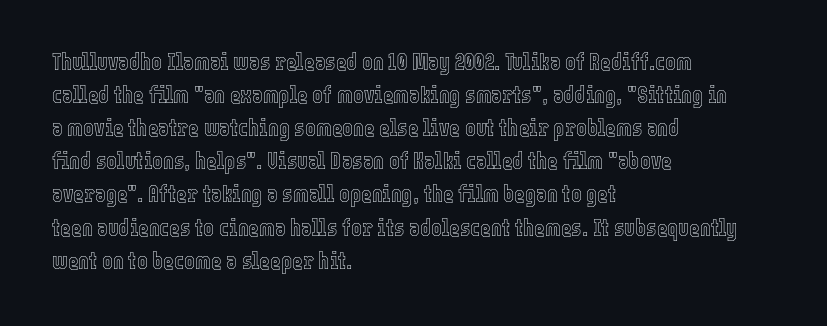
{"italic": "no", "underline": "no", "align": "left", "line_spacing": "normal", "line_spacing_ratio": 1.44, "letter_spacing": "normal", "letter_spacing_em": 0.0, "glyph_px": 23}
